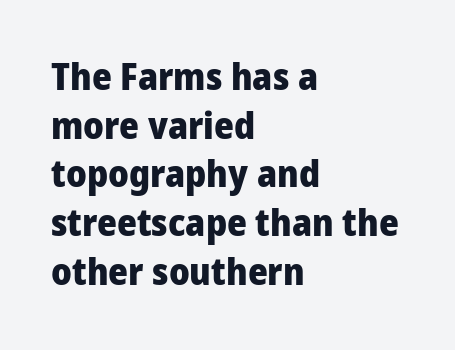
The paragraph has a hard left edge and a soft right edge. Lines of text with bare space underneath. Note the varied advance widths — an 'i' is clearly narrower than an 'm'. This block has exactly the height ordinary leading produces.
